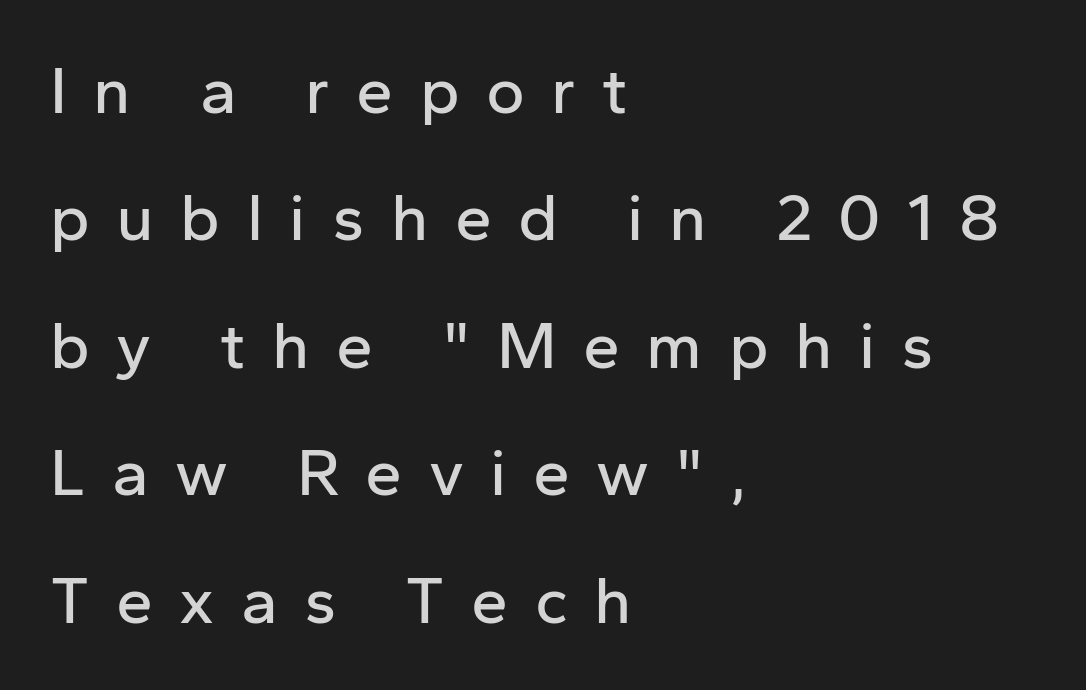
The image shows 66 px sans-serif type, upright; set left-aligned, loose line spacing (1.93x), unusually wide letter spacing (+0.4 em), not underlined; low stroke contrast and a medium x-height.
